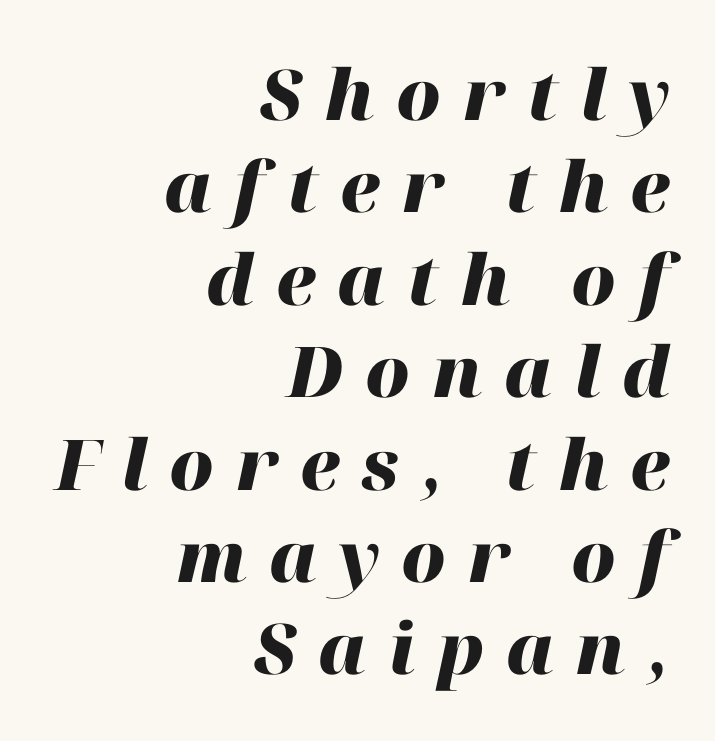
Q: Is the text bold? A: Yes.
Q: Is the text italic (slanted)? A: Yes, it leans right by about 12 degrees.
Q: Is the text underlined? A: No.
Q: How is the paragraph aligned? A: Right-aligned.
Q: Is the spacing between letters normal or unusually wide? A: Unusually wide.
Q: Is the spacing between lines tight, normal or loose? A: Normal.
Q: Width (condensed, normal, or wide)? A: Normal.
Q: Stroke contrast? A: High.
Q: x-height? A: Medium.
Q: Monospaced? A: No.
